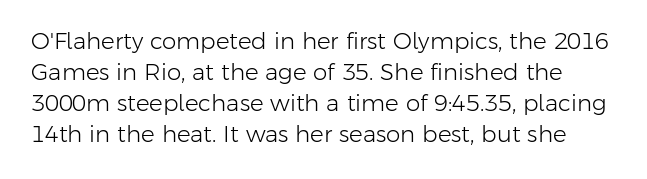
The image shows 23 px text type, upright; set normal line spacing (1.35x), normal letter spacing, not underlined.
